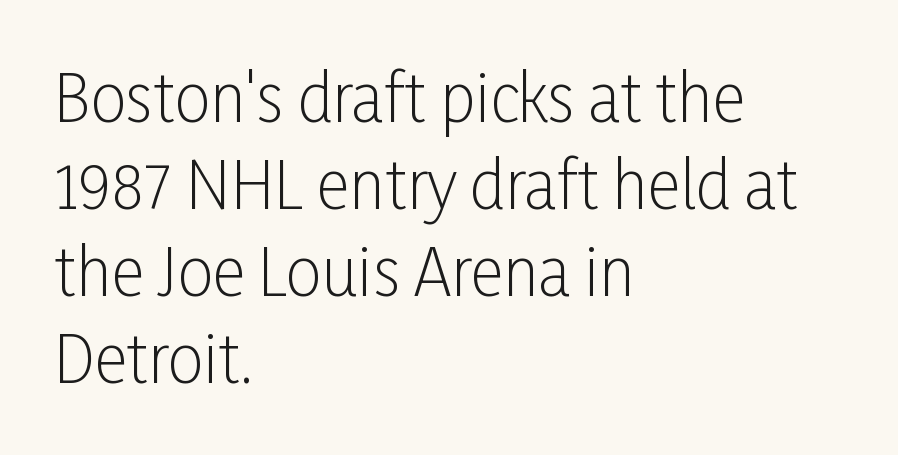
The zone under the glyphs is completely vacant. Ascenders rise straight up at ninety degrees. Students, observe: this is what conventionally led text looks like. The letters sit at their default tracking, neither squeezed nor spread. Here the designer chose a conventional face with non-uniform glyph widths.
